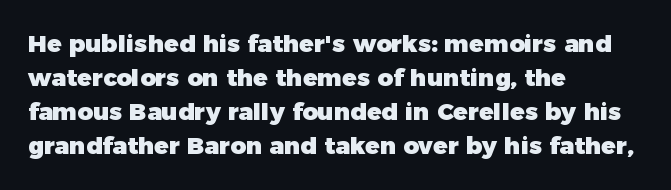
Q: Is the text bold? A: Yes.
Q: Is the text italic (slanted)? A: No, it is upright.
Q: Is the text underlined? A: No.
Q: How is the paragraph aligned? A: Left-aligned.
Q: Is the spacing between letters normal or unusually wide? A: Normal.
Q: Is the spacing between lines tight, normal or loose? A: Normal.
